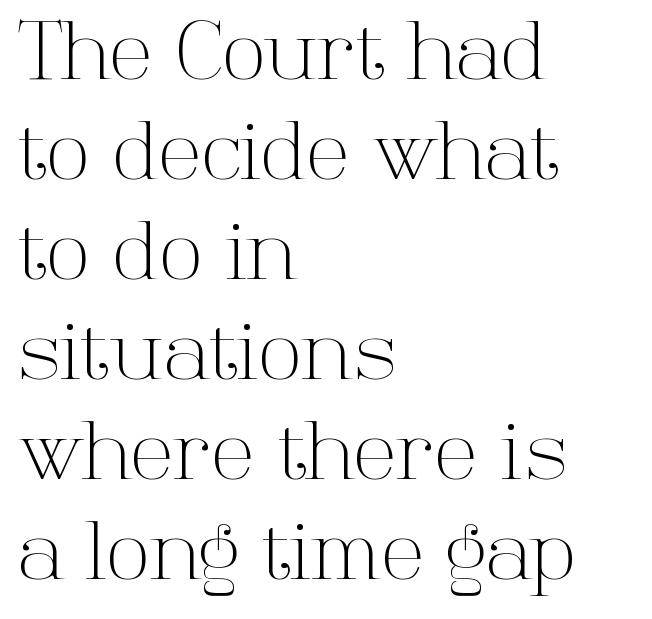
Q: Is the text bold? A: No.
Q: Is the text italic (slanted)? A: No, it is upright.
Q: Is the typeface a serif or a sans-serif typeface? A: Serif.
Q: Is the text underlined? A: No.
Q: How is the paragraph aligned? A: Left-aligned.
Q: Is the spacing between letters normal or unusually wide? A: Normal.
Q: Is the spacing between lines tight, normal or loose? A: Normal.
Q: Width (condensed, normal, or wide)? A: Normal.
Q: Stroke contrast? A: High.
Q: x-height? A: Medium.
Q: Monospaced? A: No.
